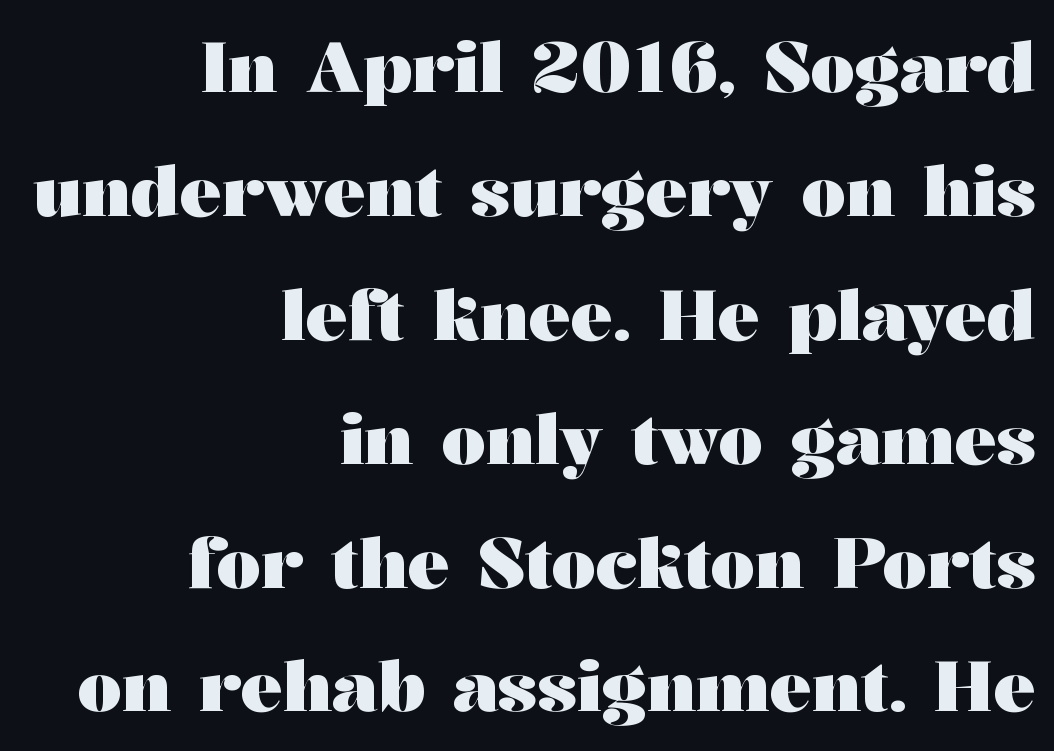
Q: Is the text bold? A: Yes.
Q: Is the text italic (slanted)? A: No, it is upright.
Q: Is the typeface a serif or a sans-serif typeface? A: Serif.
Q: Is the text underlined? A: No.
Q: How is the paragraph aligned? A: Right-aligned.
Q: Is the spacing between letters normal or unusually wide? A: Normal.
Q: Width (condensed, normal, or wide)? A: Wide.
Q: Stroke contrast? A: Medium.
Q: x-height? A: Medium.
Q: Monospaced? A: No.
